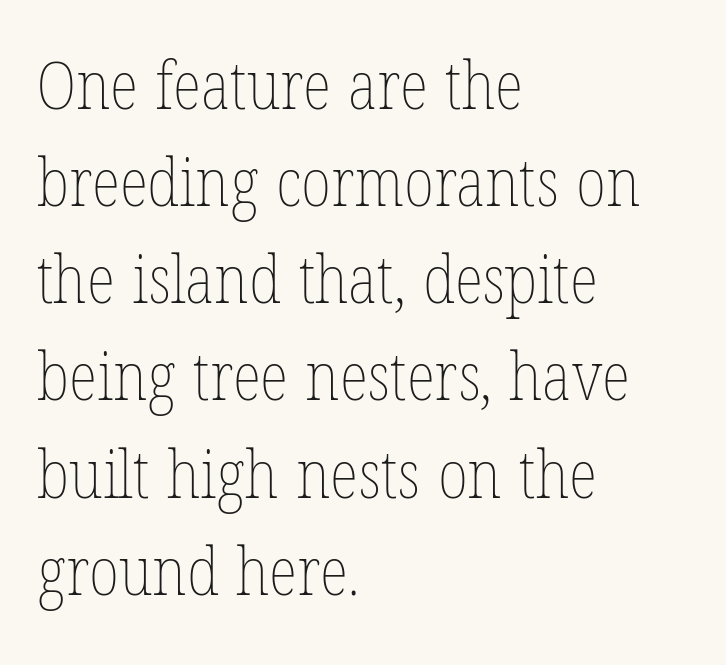
The letters sit at their default tracking, neither squeezed nor spread. The letterforms sit at book weight or below. The lines sit at an ordinary, default distance from one another. The ragged edge is on the right, which tells us the setting is flush left. Note the varied advance widths — an 'i' is clearly narrower than an 'm'.
